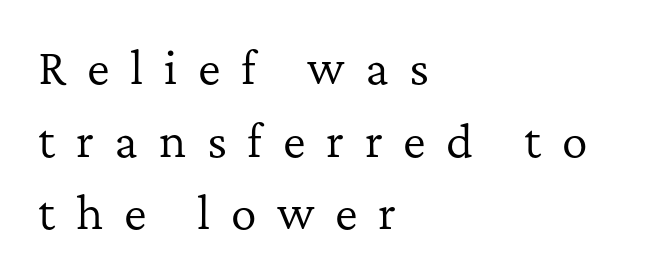
Q: Is the text bold? A: No.
Q: Is the text italic (slanted)? A: No, it is upright.
Q: Is the typeface a serif or a sans-serif typeface? A: Serif.
Q: Is the text underlined? A: No.
Q: How is the paragraph aligned? A: Left-aligned.
Q: Is the spacing between letters normal or unusually wide? A: Unusually wide.
Q: Is the spacing between lines tight, normal or loose? A: Normal.
Q: Width (condensed, normal, or wide)? A: Normal.
Q: Stroke contrast? A: Low.
Q: x-height? A: Medium.
Q: Monospaced? A: No.
